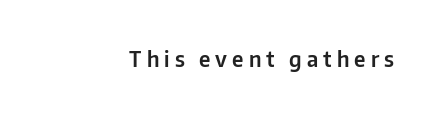
{"italic": "no", "underline": "no", "letter_spacing": "wide", "letter_spacing_em": 0.24, "glyph_px": 21}
